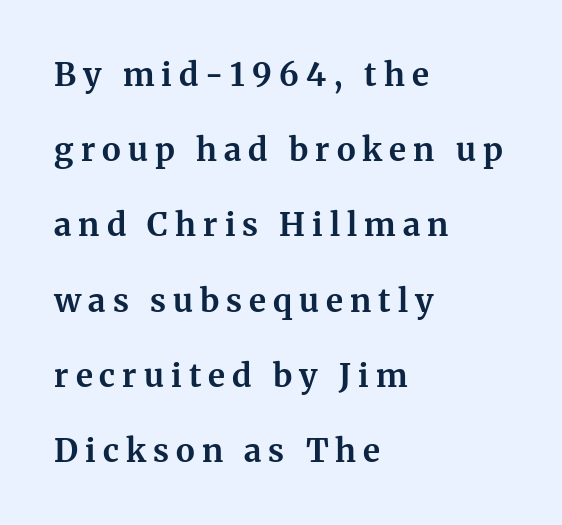
Q: Is the text bold? A: Yes.
Q: Is the text italic (slanted)? A: No, it is upright.
Q: Is the typeface a serif or a sans-serif typeface? A: Serif.
Q: Is the text underlined? A: No.
Q: How is the paragraph aligned? A: Left-aligned.
Q: Is the spacing between letters normal or unusually wide? A: Unusually wide.
Q: Is the spacing between lines tight, normal or loose? A: Loose.
Q: Width (condensed, normal, or wide)? A: Normal.
Q: Stroke contrast? A: Medium.
Q: x-height? A: Medium.
Q: Monospaced? A: No.
